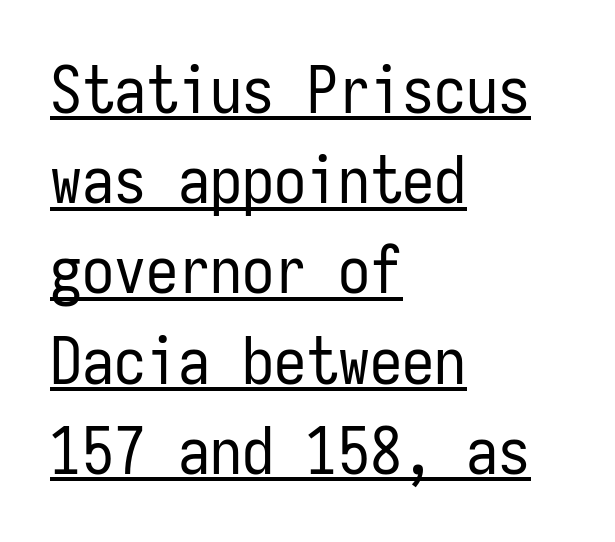
{"serif": "no", "italic": "no", "bold": "no", "weight": "regular", "width": "condensed", "stroke_contrast": "low", "x_height": "medium", "monospaced": "yes", "underline": "yes", "align": "left", "line_spacing": "normal", "line_spacing_ratio": 1.41, "letter_spacing": "normal", "letter_spacing_em": 0.0, "glyph_px": 64}
